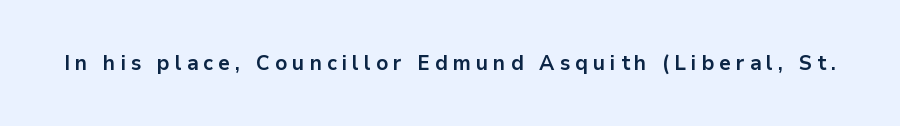
Q: Is the text bold? A: Yes.
Q: Is the text italic (slanted)? A: No, it is upright.
Q: Is the text underlined? A: No.
Q: Is the spacing between letters normal or unusually wide? A: Unusually wide.
